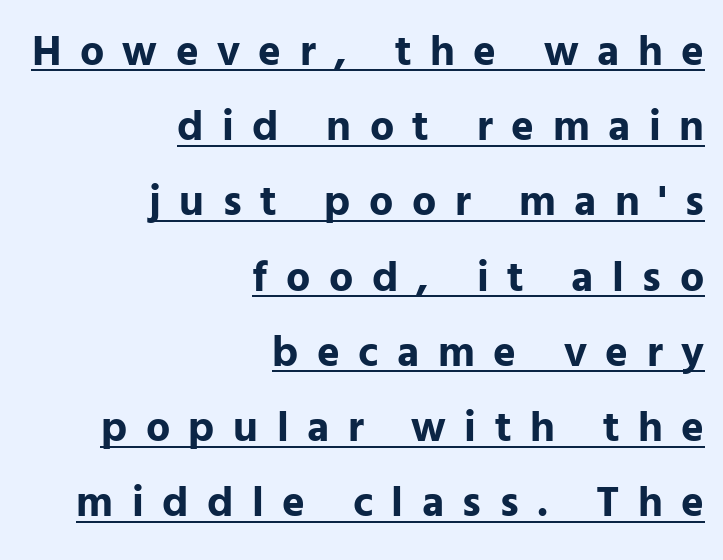
The image shows 43 px bold sans-serif type, upright; set right-aligned, line spacing 1.75x, unusually wide letter spacing (+0.43 em), underlined; low stroke contrast and a medium x-height.
